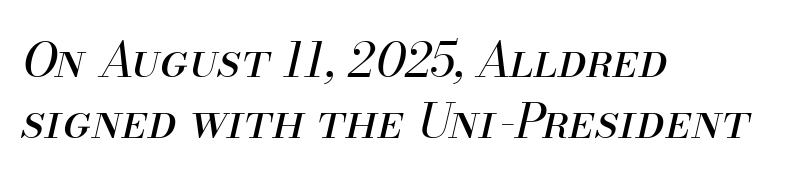
{"italic": "yes", "lean": "right", "slant_degrees": 13, "bold": "no", "weight": "regular", "width": "normal", "stroke_contrast": "medium", "x_height": "small", "monospaced": "no", "underline": "no", "align": "left", "line_spacing": "normal", "line_spacing_ratio": 1.27, "letter_spacing": "normal", "letter_spacing_em": 0.0, "glyph_px": 48}
